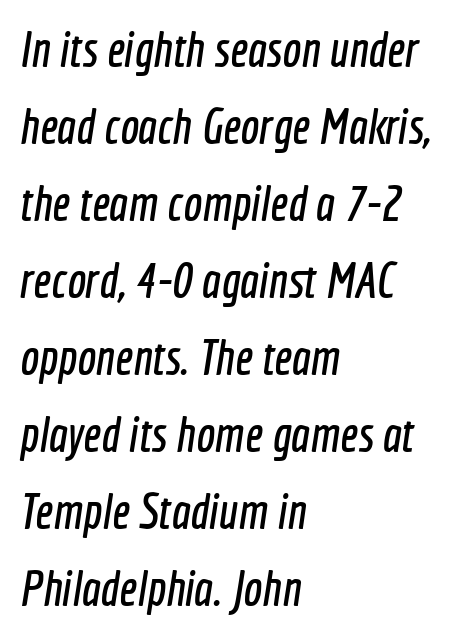
Q: Is the typeface a serif or a sans-serif typeface? A: Sans-serif.
Q: Is the text underlined? A: No.
Q: How is the paragraph aligned? A: Left-aligned.
Q: Is the spacing between letters normal or unusually wide? A: Normal.
Q: Is the spacing between lines tight, normal or loose? A: Normal.
Q: Width (condensed, normal, or wide)? A: Condensed.
Q: x-height? A: Medium.
Q: Monospaced? A: No.
